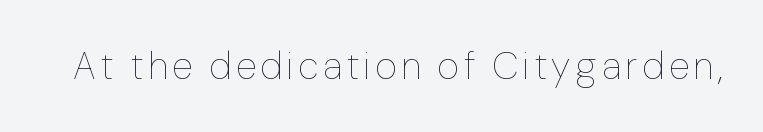
The passage shown is not bold in any degree. The letters advance in unequal steps, a hallmark of proportional type. The strip under each line holds only bare page. Style check: upright.
